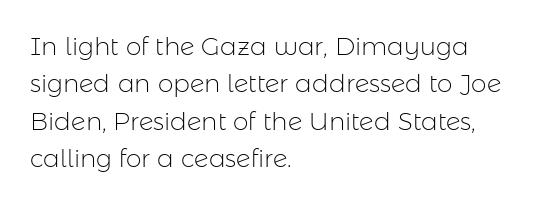
Q: Is the text bold? A: No.
Q: Is the text italic (slanted)? A: No, it is upright.
Q: Is the text underlined? A: No.
Q: How is the paragraph aligned? A: Left-aligned.
Q: Is the spacing between letters normal or unusually wide? A: Normal.
Q: Is the spacing between lines tight, normal or loose? A: Normal.
